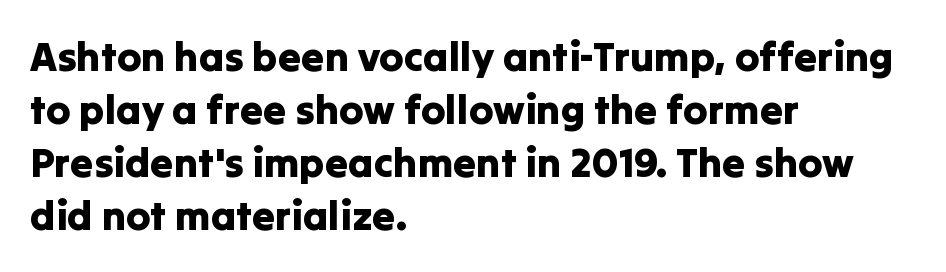
The image shows 41 px sans-serif type, upright; set left-aligned, normal line spacing (1.29x), normal letter spacing, not underlined; low stroke contrast and a medium x-height.
